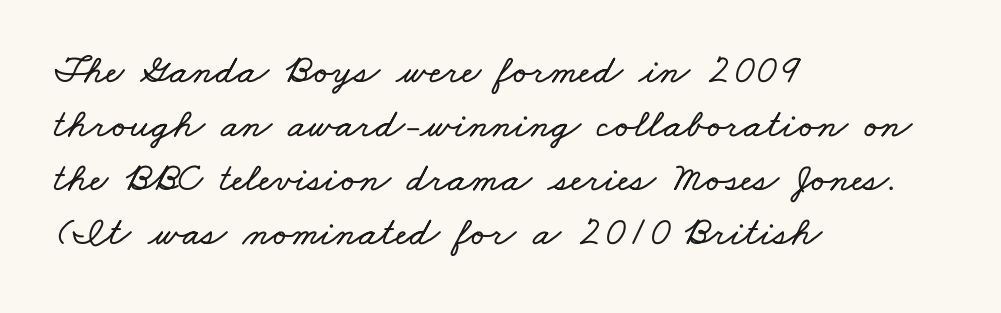
Q: Is the text underlined? A: No.
Q: How is the paragraph aligned? A: Left-aligned.
Q: Is the spacing between letters normal or unusually wide? A: Normal.
Q: Is the spacing between lines tight, normal or loose? A: Normal.
Q: Width (condensed, normal, or wide)? A: Wide.
Q: Stroke contrast? A: Low.
Q: x-height? A: Small.
Q: Monospaced? A: No.
